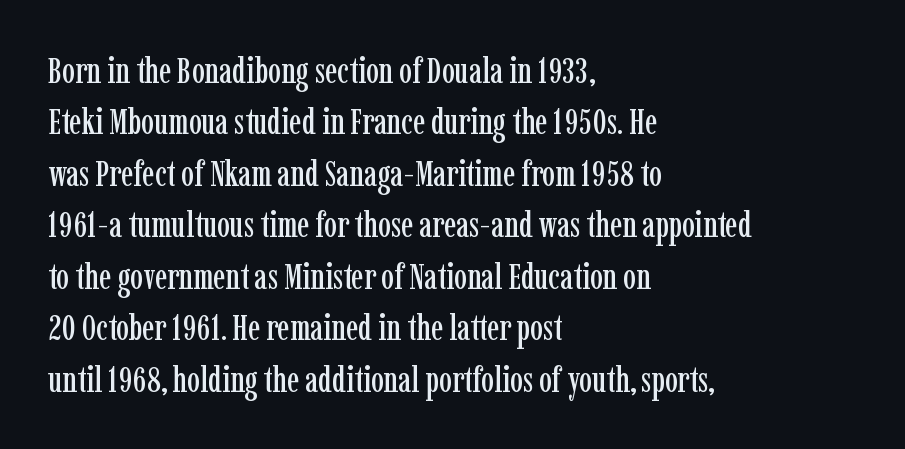
You can tell it's not italic because the verticals are truly vertical. Where is the straight margin? On the left. The area under the type is left untouched. The characters display serif detailing at their extremities.
